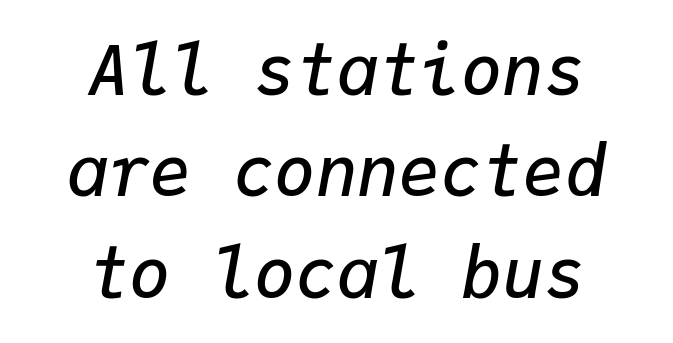
Q: Is the text bold? A: Semi-bold.
Q: Is the text italic (slanted)? A: Yes, it leans right by about 9 degrees.
Q: Is the text underlined? A: No.
Q: How is the paragraph aligned? A: Centered.
Q: Is the spacing between letters normal or unusually wide? A: Normal.
Q: Is the spacing between lines tight, normal or loose? A: Normal.
Q: Width (condensed, normal, or wide)? A: Normal.
Q: Stroke contrast? A: Low.
Q: x-height? A: Medium.
Q: Monospaced? A: Yes.
